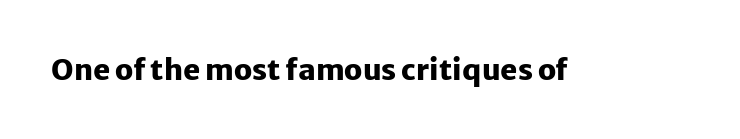
{"serif": "no", "italic": "no", "bold": "yes", "weight": "heavy", "width": "normal", "stroke_contrast": "low", "x_height": "medium", "monospaced": "no", "underline": "no", "letter_spacing": "normal", "letter_spacing_em": 0.0, "glyph_px": 29}
